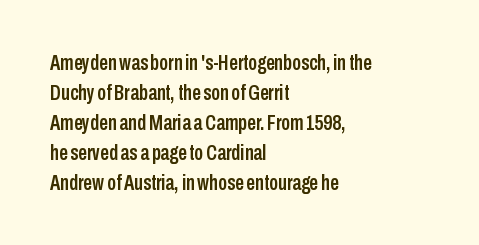
The image shows 22 px text type, upright; set left-aligned, normal line spacing (1.36x), normal letter spacing, not underlined.
